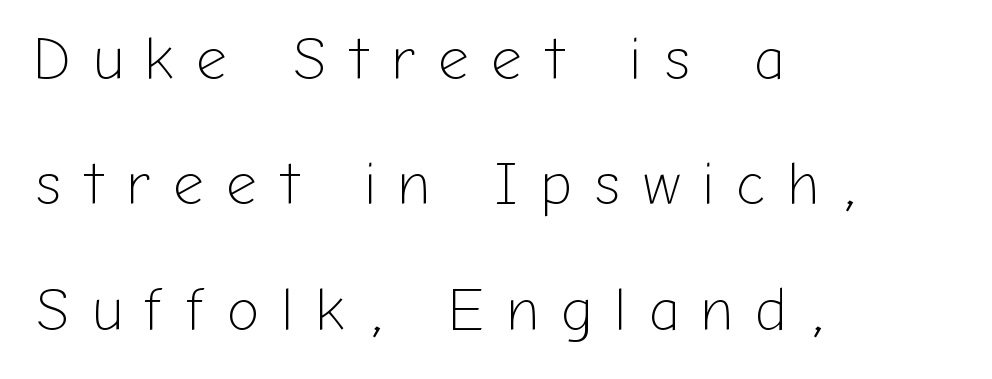
Q: Is the text bold? A: No.
Q: Is the text italic (slanted)? A: No, it is upright.
Q: Is the typeface a serif or a sans-serif typeface? A: Sans-serif.
Q: Is the text underlined? A: No.
Q: How is the paragraph aligned? A: Left-aligned.
Q: Is the spacing between letters normal or unusually wide? A: Unusually wide.
Q: Is the spacing between lines tight, normal or loose? A: Loose.
Q: Width (condensed, normal, or wide)? A: Normal.
Q: Stroke contrast? A: Low.
Q: x-height? A: Medium.
Q: Monospaced? A: No.
